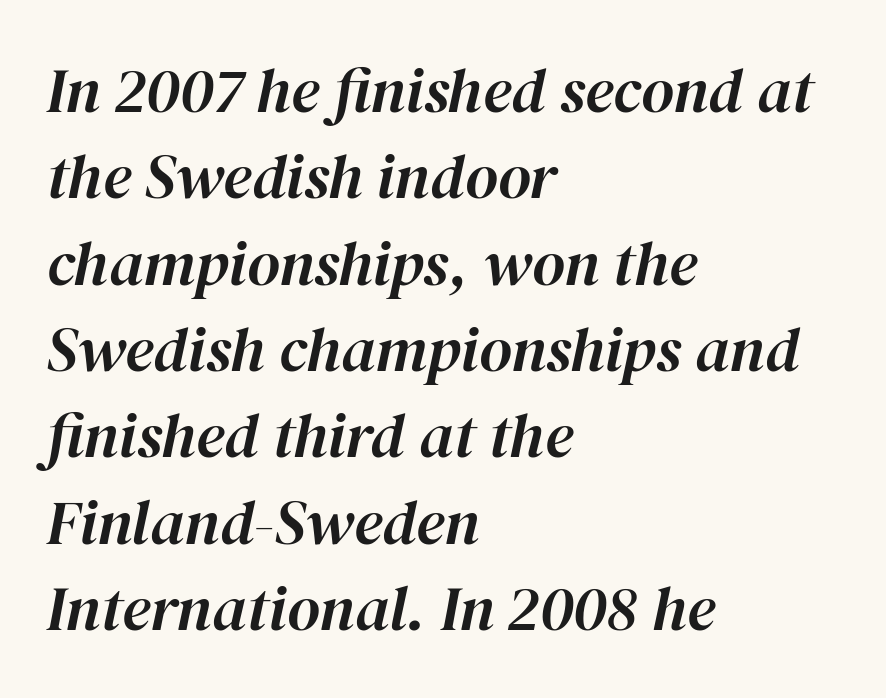
{"italic": "yes", "lean": "right", "slant_degrees": 12, "width": "normal", "stroke_contrast": "high", "x_height": "medium", "monospaced": "no", "underline": "no", "align": "left", "line_spacing": "normal", "line_spacing_ratio": 1.37, "letter_spacing": "normal", "letter_spacing_em": 0.0, "glyph_px": 63}
